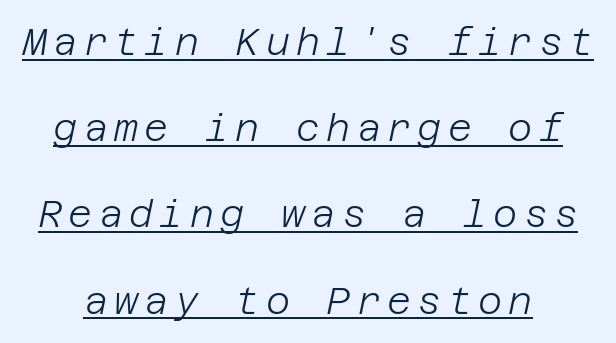
Q: Is the text bold? A: No.
Q: Is the text italic (slanted)? A: Yes, it leans right by about 12 degrees.
Q: Is the text underlined? A: Yes.
Q: Is the spacing between lines tight, normal or loose? A: Loose.
Q: Width (condensed, normal, or wide)? A: Normal.
Q: Stroke contrast? A: Low.
Q: x-height? A: Large.
